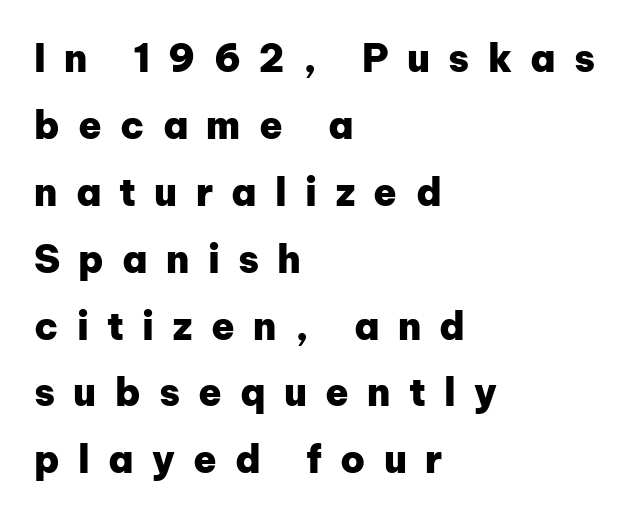
{"serif": "no", "italic": "no", "bold": "yes", "weight": "heavy", "width": "normal", "stroke_contrast": "low", "x_height": "medium", "monospaced": "no", "underline": "no", "align": "left", "line_spacing_ratio": 1.76, "letter_spacing": "wide", "letter_spacing_em": 0.48, "glyph_px": 38}
